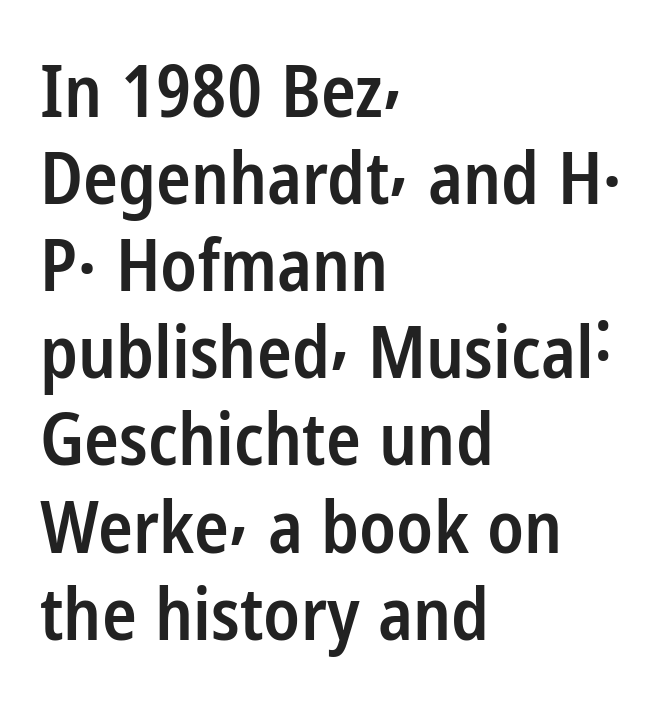
The image shows 72 px semibold, condensed sans-serif type, upright; set left-aligned, line spacing 1.21x, normal letter spacing, not underlined; low stroke contrast and a medium x-height.
